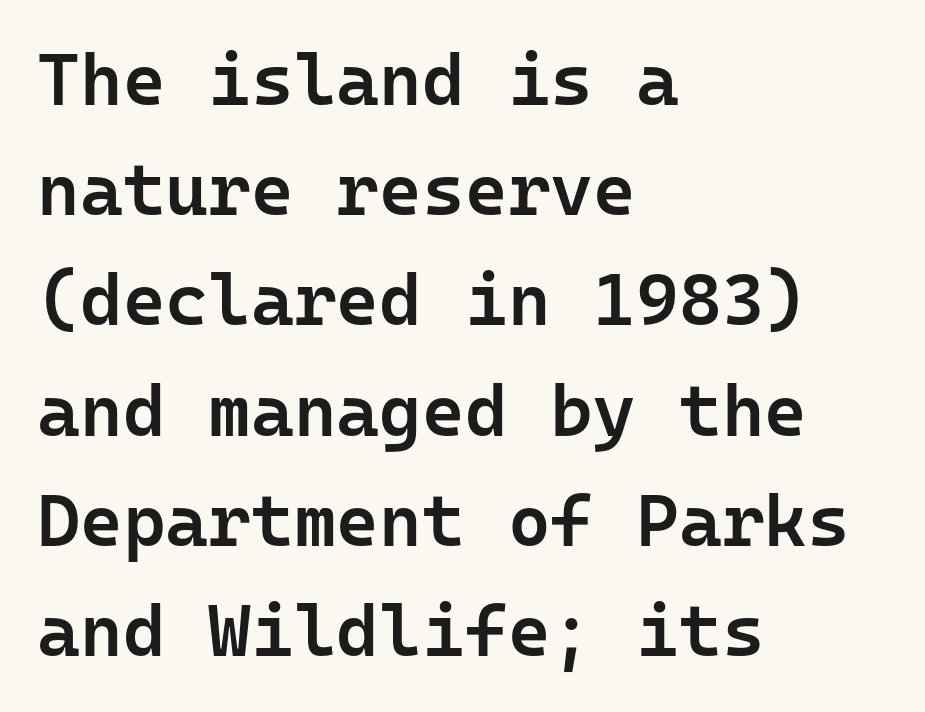
The compositor pushed each line to the left boundary. Nobody drew a line under any word here. Nope, no serifs anywhere on these letters. Is this a fixed-width face? Yes — each glyph sits in an identical cell. Ascenders rise straight up at ninety degrees. Tracking here is standard; glyphs follow each other at the usual distance.
